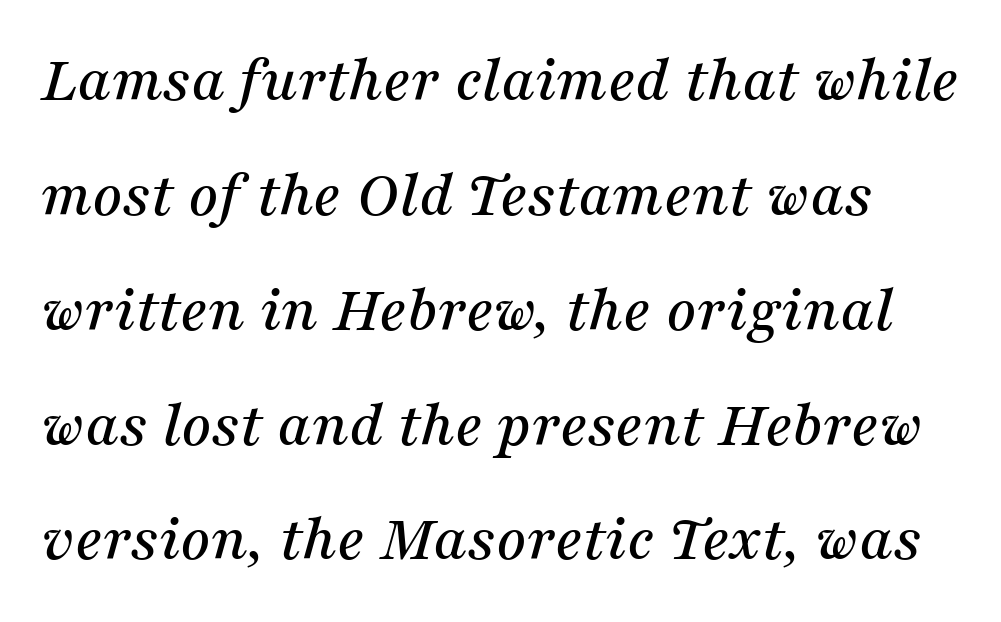
Is the type slanted? Yes — the strokes lean at a clear angle. Check the space under the baseline: it is left empty. Character widths vary here, with narrow letters taking less room than wide ones. In terms of letterform style, serifs are clearly present.
